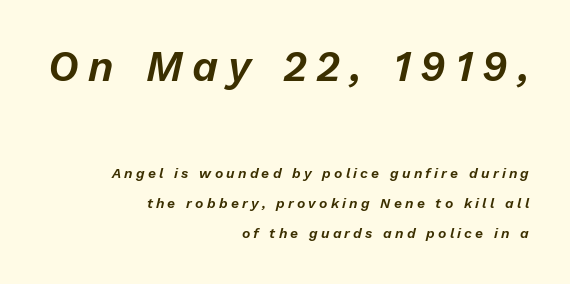
Q: Is the text italic (slanted)? A: Yes, it leans right by about 13 degrees.
Q: Is the text underlined? A: No.
Q: How is the paragraph aligned? A: Right-aligned.
Q: Is the spacing between letters normal or unusually wide? A: Unusually wide.
Q: Is the spacing between lines tight, normal or loose? A: Loose.
Q: Which block of text is set in a larger size, the first (top) or the second (bottom)? A: The first (top) one.
Q: Width (condensed, normal, or wide)? A: Normal.
Q: Stroke contrast? A: Low.
Q: x-height? A: Medium.
Q: Monospaced? A: No.
